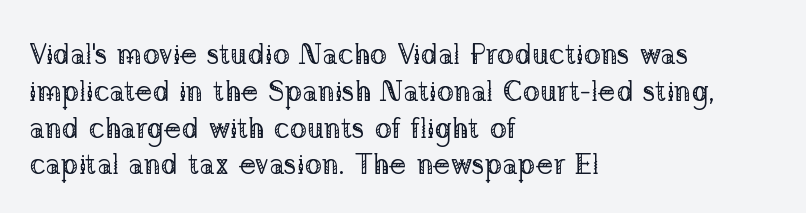
Q: Is the text bold? A: No.
Q: Is the text italic (slanted)? A: No, it is upright.
Q: Is the typeface a serif or a sans-serif typeface? A: Serif.
Q: Is the text underlined? A: No.
Q: How is the paragraph aligned? A: Left-aligned.
Q: Is the spacing between letters normal or unusually wide? A: Normal.
Q: Is the spacing between lines tight, normal or loose? A: Normal.
Q: Width (condensed, normal, or wide)? A: Normal.
Q: Stroke contrast? A: Low.
Q: x-height? A: Medium.
Q: Monospaced? A: No.
